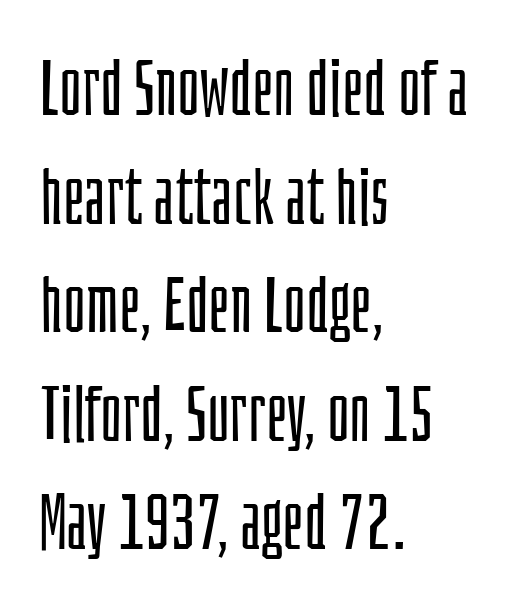
Q: Is the text bold? A: No.
Q: Is the text italic (slanted)? A: No, it is upright.
Q: Is the typeface a serif or a sans-serif typeface? A: Sans-serif.
Q: Is the text underlined? A: No.
Q: How is the paragraph aligned? A: Left-aligned.
Q: Is the spacing between letters normal or unusually wide? A: Normal.
Q: Is the spacing between lines tight, normal or loose? A: Normal.
Q: Width (condensed, normal, or wide)? A: Condensed.
Q: Stroke contrast? A: Low.
Q: x-height? A: Large.
Q: Monospaced? A: No.
